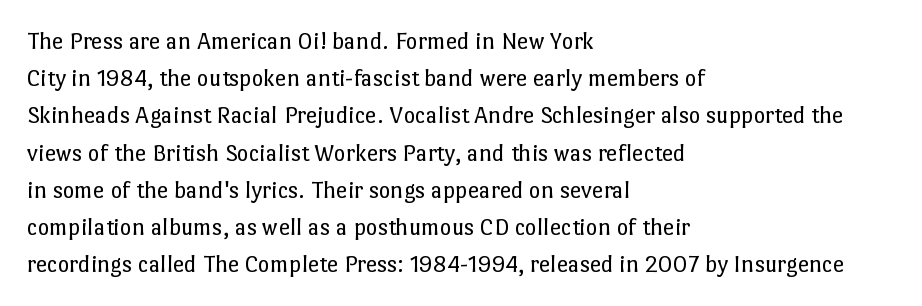
{"italic": "no", "bold": "no", "underline": "no", "align": "left", "line_spacing": "normal", "line_spacing_ratio": 1.49, "letter_spacing": "normal", "letter_spacing_em": 0.0, "glyph_px": 25}
